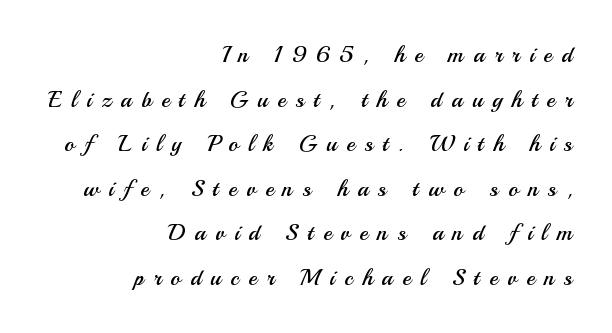
The leading is generous, giving the passage an open texture. Leftover space on each line is placed entirely before the opening word. The space beneath each line is pristine and unruled. The typesetting does not lean heavy: it is not bold.
